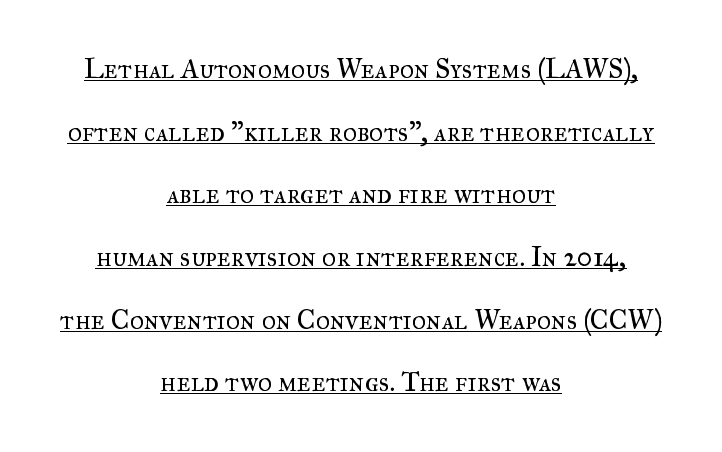
Q: Is the text bold? A: No.
Q: Is the text italic (slanted)? A: No, it is upright.
Q: Is the text underlined? A: Yes.
Q: How is the paragraph aligned? A: Centered.
Q: Is the spacing between letters normal or unusually wide? A: Normal.
Q: Is the spacing between lines tight, normal or loose? A: Loose.
